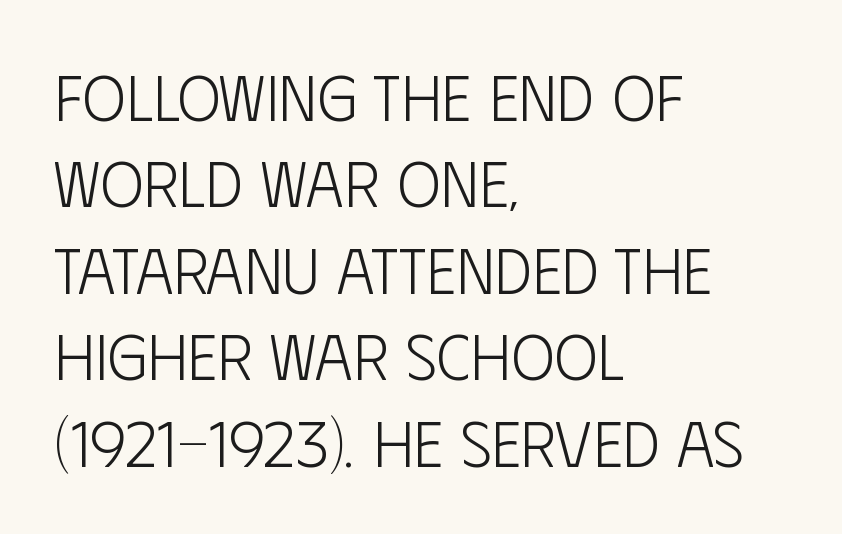
The image shows 65 px light, condensed sans-serif type, upright; set left-aligned, normal line spacing (1.33x), normal letter spacing, not underlined; low stroke contrast and a large x-height.
